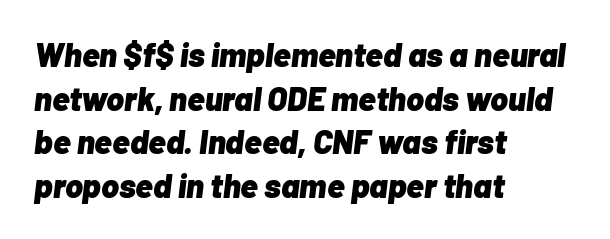
How would I describe the line gaps? Plain and ordinary. Standard letterfit; no display-style spreading of the glyphs. The paragraph shown leans on its left margin. Think of a printed novel: that variable character pitch is what you see here. Honestly, there is no underline to notice here at all. An italicized treatment has been applied to the whole sample.
